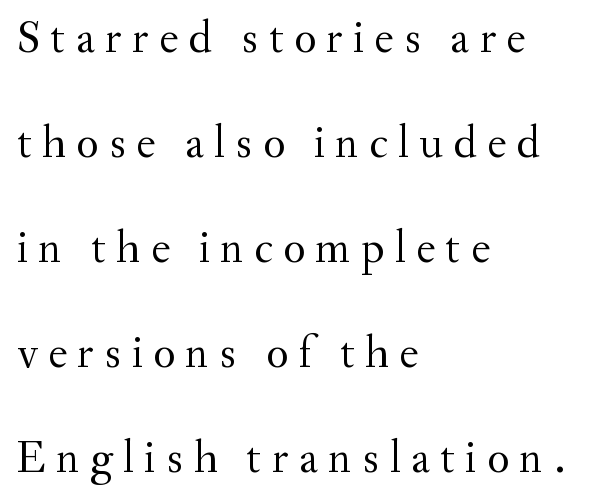
The image shows 46 px regular-weight serif type, upright; set left-aligned, loose line spacing (2.28x), unusually wide letter spacing (+0.22 em), not underlined; medium stroke contrast and a small x-height.
